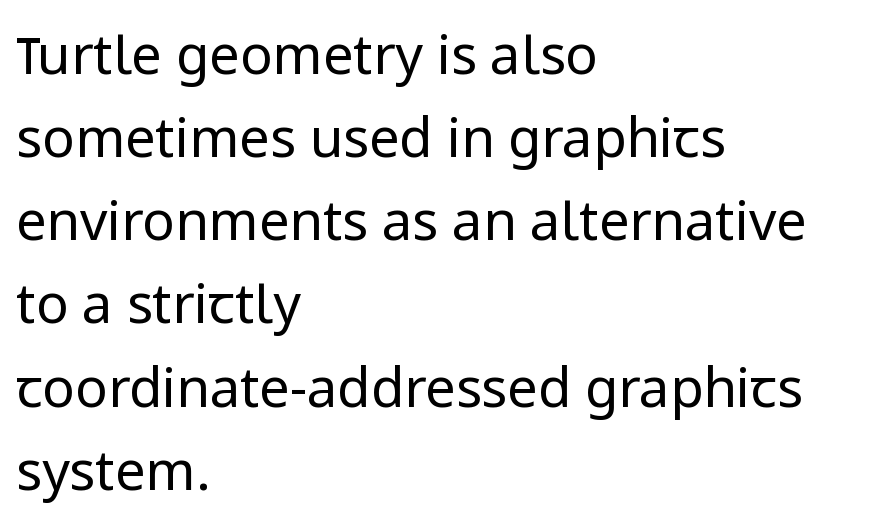
The image shows 54 px regular-weight sans-serif type, upright; set left-aligned, normal line spacing (1.54x), normal letter spacing, not underlined; low stroke contrast and a medium x-height.
